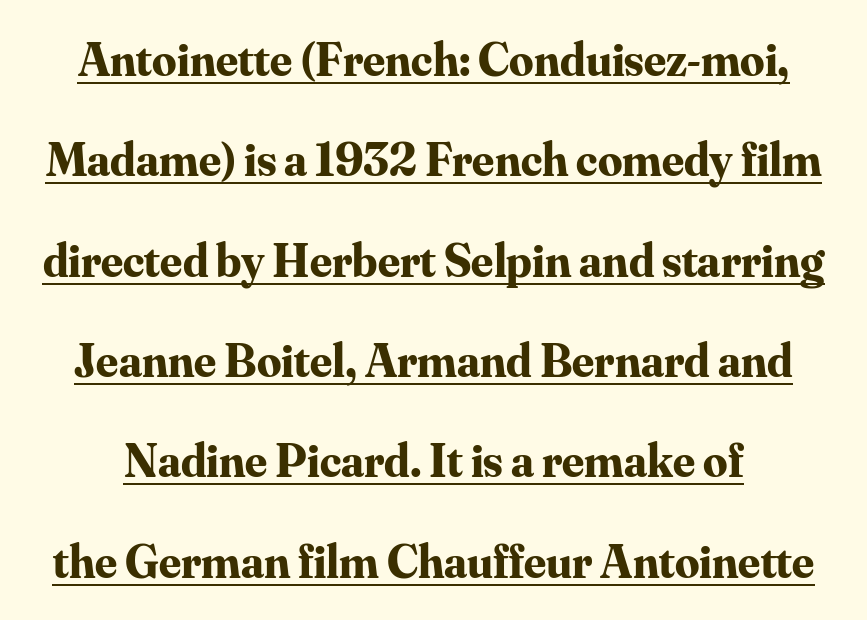
{"serif": "yes", "italic": "no", "bold": "yes", "weight": "bold", "width": "normal", "stroke_contrast": "medium", "x_height": "small", "monospaced": "no", "underline": "yes", "line_spacing": "loose", "line_spacing_ratio": 2.09, "letter_spacing": "normal", "letter_spacing_em": 0.0, "glyph_px": 48}
